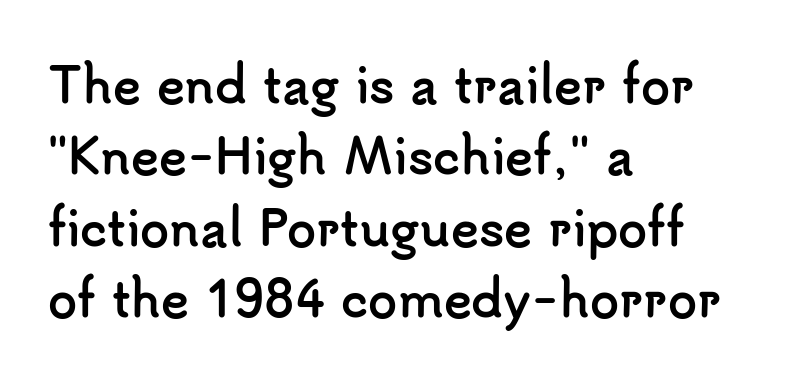
The image shows 47 px semibold sans-serif type, upright; set left-aligned, normal line spacing (1.52x), normal letter spacing, not underlined; low stroke contrast and a small x-height.
